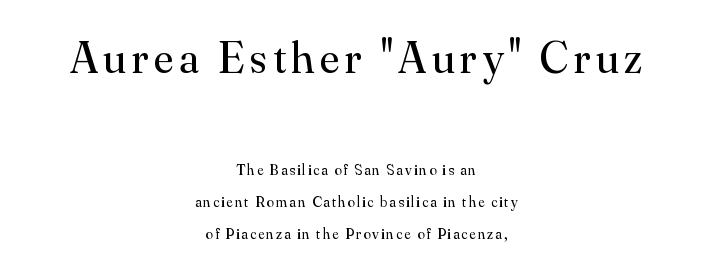
Q: Is the text bold? A: No.
Q: Is the text italic (slanted)? A: No, it is upright.
Q: Is the typeface a serif or a sans-serif typeface? A: Serif.
Q: Is the text underlined? A: No.
Q: How is the paragraph aligned? A: Centered.
Q: Is the spacing between lines tight, normal or loose? A: Loose.
Q: Which block of text is set in a larger size, the first (top) or the second (bottom)? A: The first (top) one.
Q: Width (condensed, normal, or wide)? A: Normal.
Q: Stroke contrast? A: Medium.
Q: x-height? A: Small.
Q: Monospaced? A: No.
